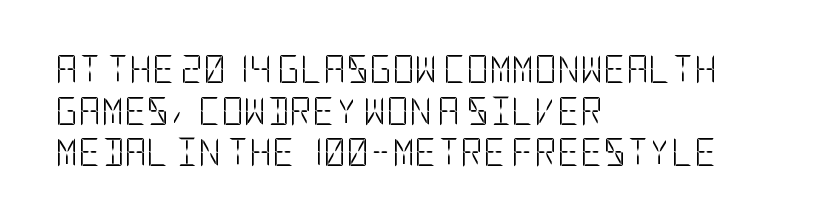
The image shows 28 px light, condensed sans-serif type, upright; set left-aligned, normal line spacing (1.49x), normal letter spacing, not underlined; low stroke contrast and a large x-height.
